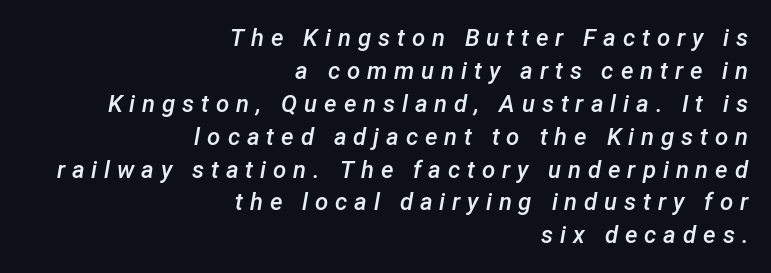
Clear beneath every line of the passage. Compared with typical body copy, the letter spacing here is much looser. Look at the stroke-to-counter ratio: somewhat heavy, a semibold. Slanted lettering throughout.
